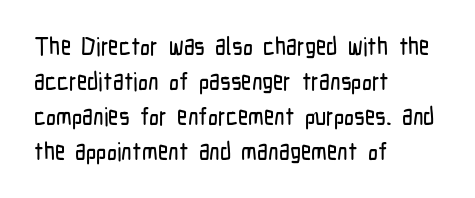
The image shows 25 px text type, upright; set left-aligned, normal line spacing (1.4x), normal letter spacing, not underlined.
